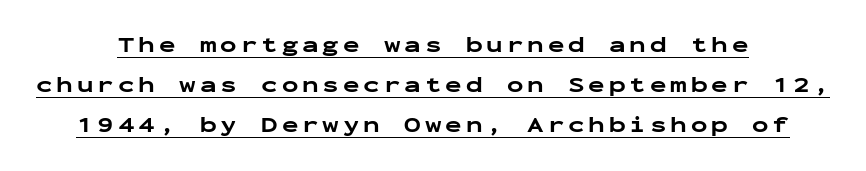
These lines stack symmetrically, like a column narrowing and widening about its center. Notice how thick the strokes are: this is what a full bold looks like. Quick note: underline on. A typesetter would mark this as roman, not italic.
